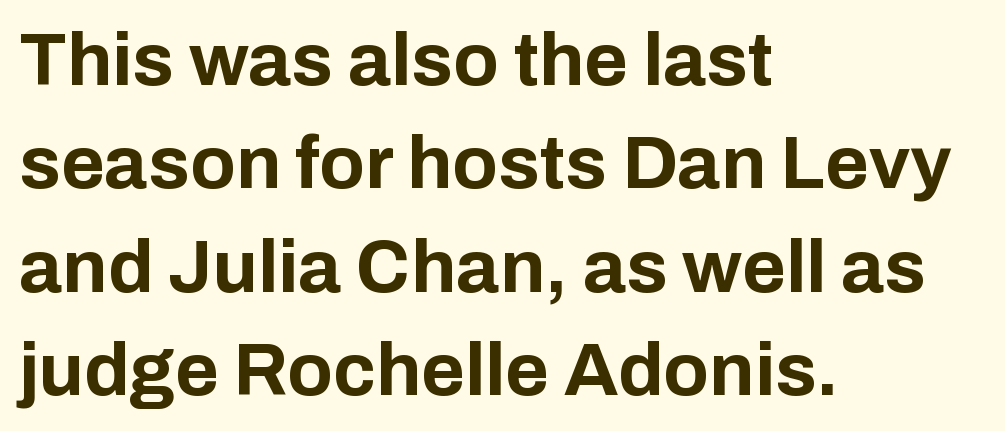
In terms of weight, the rendering is a true, heavy bold. Successive baselines arrive at the customary interval. A classic flush-left, rag-right setting is used for this passage. Stroke terminals: plain, sans-serif. This sample uses plain, unmodified letter spacing. Character widths vary here, with narrow letters taking less room than wide ones.
